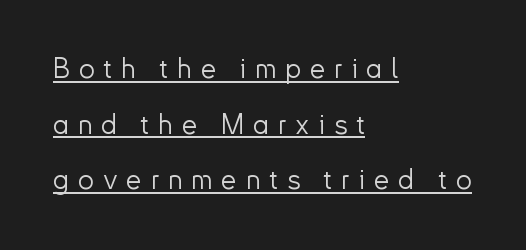
{"serif": "no", "italic": "no", "bold": "no", "weight": "light", "width": "normal", "stroke_contrast": "low", "x_height": "small", "monospaced": "no", "underline": "yes", "align": "left", "line_spacing": "loose", "line_spacing_ratio": 1.99, "letter_spacing": "wide", "letter_spacing_em": 0.32, "glyph_px": 28}
